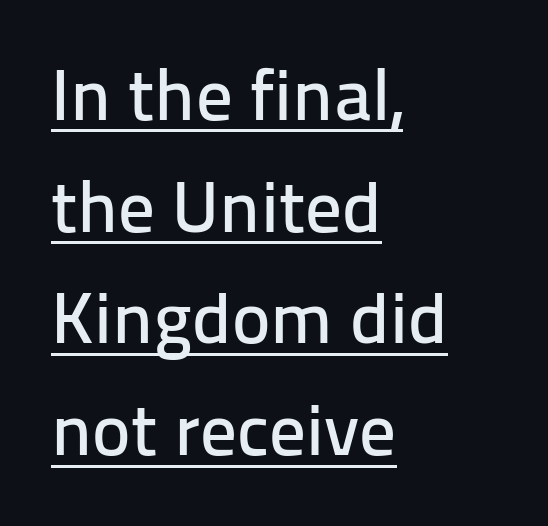
The image shows 73 px sans-serif type, upright; set left-aligned, normal line spacing (1.53x), normal letter spacing, underlined; low stroke contrast and a medium x-height.
